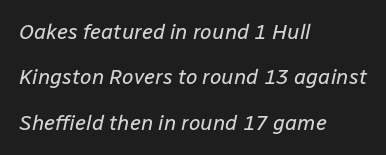
If you measured baseline to baseline, you'd find a long distance. Nobody touched the tracking dial on this one. Honestly, there is no underline to notice here at all. The weight would be labelled regular, book, light, or lighter still.
